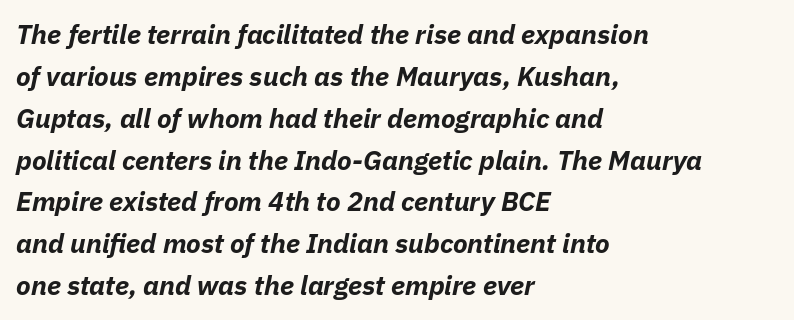
The image shows 27 px bold type, italic (leaning right); set left-aligned, normal line spacing (1.55x), normal letter spacing, not underlined.
